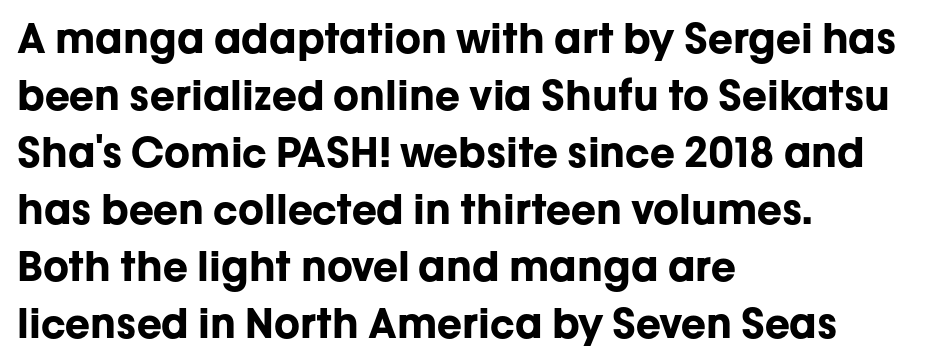
{"serif": "no", "italic": "no", "bold": "yes", "weight": "bold", "width": "normal", "stroke_contrast": "low", "x_height": "medium", "monospaced": "no", "underline": "no", "align": "left", "line_spacing": "normal", "line_spacing_ratio": 1.39, "letter_spacing": "normal", "letter_spacing_em": 0.0, "glyph_px": 41}
